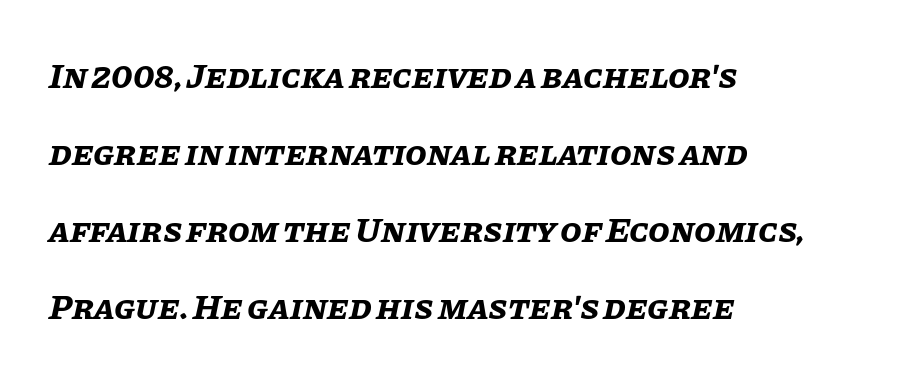
When letters slant like this, we call the style italic. The rendering uses a bold face; every stroke is thick and dark. Each letter keeps its own natural width here, so spacing adapts to shape. Descender tails drop into unmarked territory. The rendering anchors every line to the left-hand side. Airy leading.
